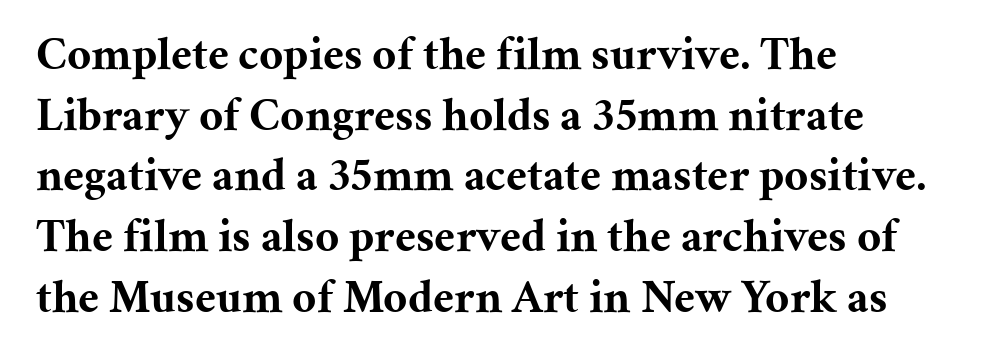
Q: Is the text bold? A: Yes.
Q: Is the text italic (slanted)? A: No, it is upright.
Q: Is the typeface a serif or a sans-serif typeface? A: Serif.
Q: Is the text underlined? A: No.
Q: How is the paragraph aligned? A: Left-aligned.
Q: Is the spacing between letters normal or unusually wide? A: Normal.
Q: Is the spacing between lines tight, normal or loose? A: Normal.
Q: Width (condensed, normal, or wide)? A: Normal.
Q: Stroke contrast? A: Medium.
Q: x-height? A: Medium.
Q: Monospaced? A: No.
